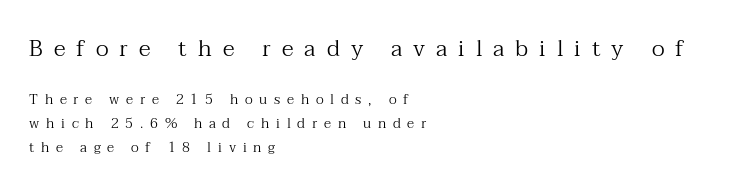
The image shows 23 px text type, upright; set left-aligned, line spacing 1.72x, unusually wide letter spacing (+0.48 em), not underlined; the first (top) block is 1.64x larger.
